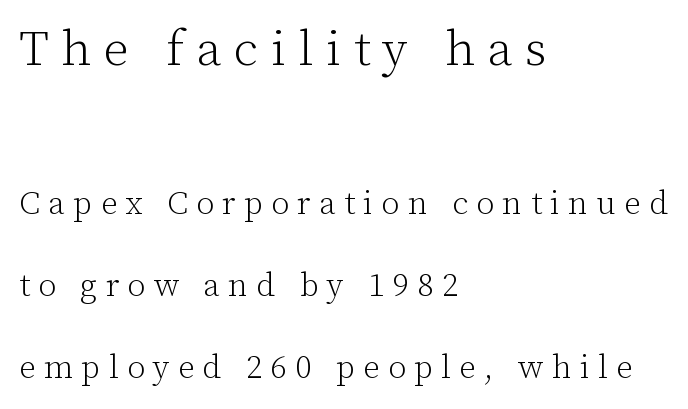
Q: Is the text bold? A: No.
Q: Is the text italic (slanted)? A: No, it is upright.
Q: Is the typeface a serif or a sans-serif typeface? A: Serif.
Q: Is the text underlined? A: No.
Q: How is the paragraph aligned? A: Left-aligned.
Q: Is the spacing between letters normal or unusually wide? A: Unusually wide.
Q: Is the spacing between lines tight, normal or loose? A: Loose.
Q: Which block of text is set in a larger size, the first (top) or the second (bottom)? A: The first (top) one.
Q: Width (condensed, normal, or wide)? A: Normal.
Q: Stroke contrast? A: Low.
Q: x-height? A: Medium.
Q: Monospaced? A: No.
